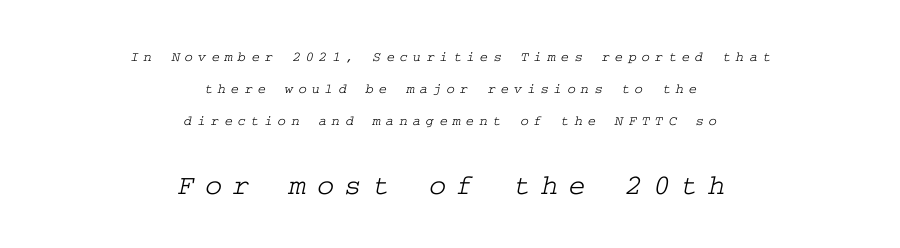
The image shows 29 px wide serif type; set centered, loose line spacing (2.27x), unusually wide letter spacing (+0.37 em), not underlined; the second (bottom) block is 2.07x larger; low stroke contrast and a medium x-height.
